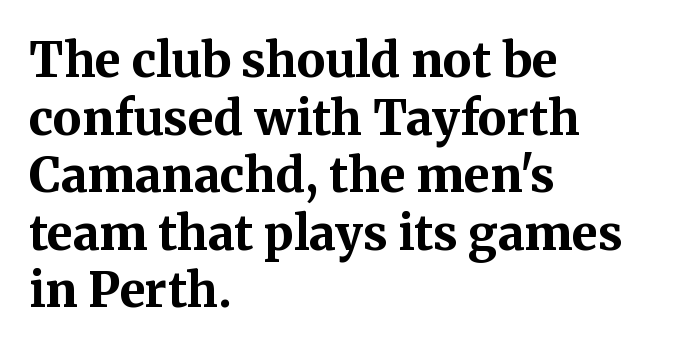
The image shows 48 px bold serif type, upright; set left-aligned, line spacing 1.2x, normal letter spacing, not underlined; medium stroke contrast and a medium x-height.
